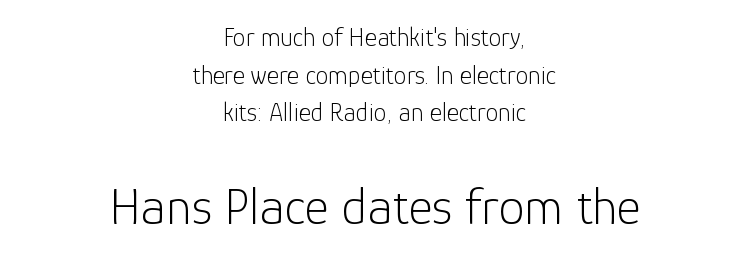
The image shows 52 px light sans-serif type, upright; set centered, normal line spacing (1.45x), normal letter spacing, not underlined; the second (bottom) block is 2.0x larger; low stroke contrast and a medium x-height.
